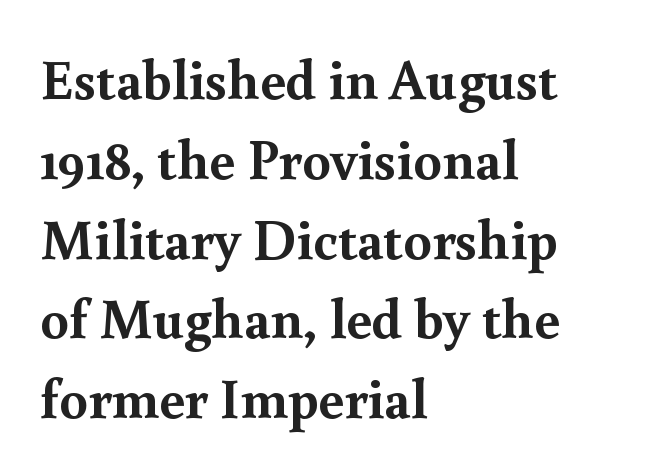
Q: Is the text bold? A: Yes.
Q: Is the text italic (slanted)? A: No, it is upright.
Q: Is the typeface a serif or a sans-serif typeface? A: Serif.
Q: Is the text underlined? A: No.
Q: How is the paragraph aligned? A: Left-aligned.
Q: Is the spacing between letters normal or unusually wide? A: Normal.
Q: Is the spacing between lines tight, normal or loose? A: Normal.
Q: Width (condensed, normal, or wide)? A: Normal.
Q: x-height? A: Small.
Q: Monospaced? A: No.
